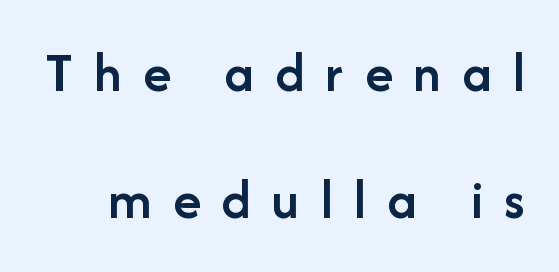
Q: Is the text bold? A: Semi-bold.
Q: Is the text italic (slanted)? A: No, it is upright.
Q: Is the typeface a serif or a sans-serif typeface? A: Sans-serif.
Q: Is the text underlined? A: No.
Q: Is the spacing between letters normal or unusually wide? A: Unusually wide.
Q: Is the spacing between lines tight, normal or loose? A: Loose.
Q: Width (condensed, normal, or wide)? A: Normal.
Q: Stroke contrast? A: Low.
Q: x-height? A: Medium.
Q: Monospaced? A: No.
